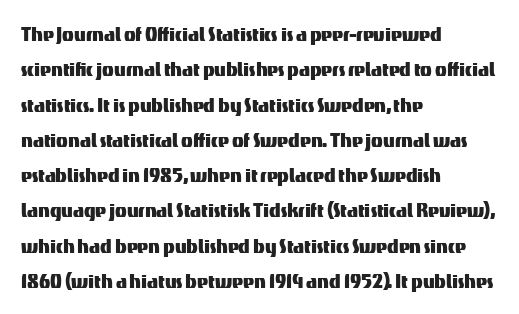
Q: Is the text italic (slanted)? A: No, it is upright.
Q: Is the text underlined? A: No.
Q: How is the paragraph aligned? A: Left-aligned.
Q: Is the spacing between letters normal or unusually wide? A: Normal.
Q: Is the spacing between lines tight, normal or loose? A: Normal.
